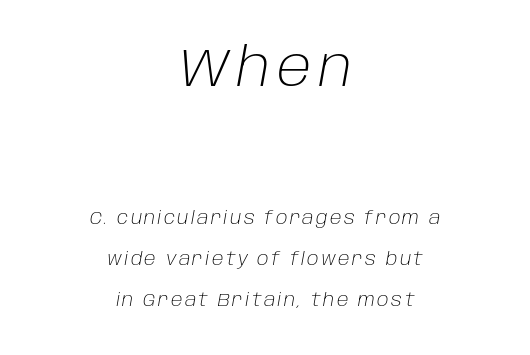
The image shows 54 px light type, italic (leaning right); set centered, loose line spacing (2.28x), not underlined; the first (top) block is 3.0x larger; low stroke contrast and a large x-height.
